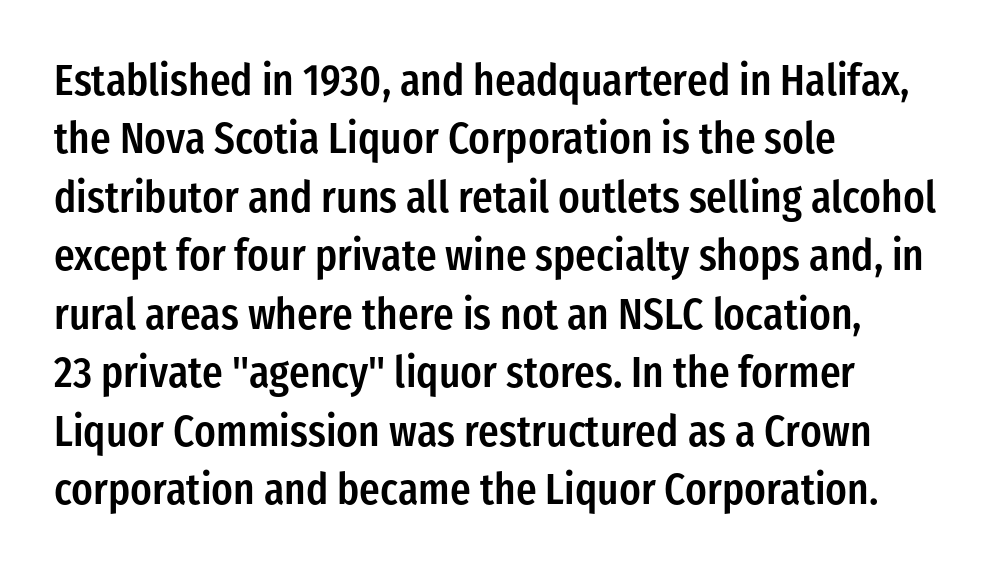
Q: Is the text bold? A: Semi-bold.
Q: Is the text italic (slanted)? A: No, it is upright.
Q: Is the typeface a serif or a sans-serif typeface? A: Sans-serif.
Q: Is the text underlined? A: No.
Q: How is the paragraph aligned? A: Left-aligned.
Q: Is the spacing between letters normal or unusually wide? A: Normal.
Q: Is the spacing between lines tight, normal or loose? A: Normal.
Q: Width (condensed, normal, or wide)? A: Condensed.
Q: Stroke contrast? A: Low.
Q: x-height? A: Medium.
Q: Monospaced? A: No.
